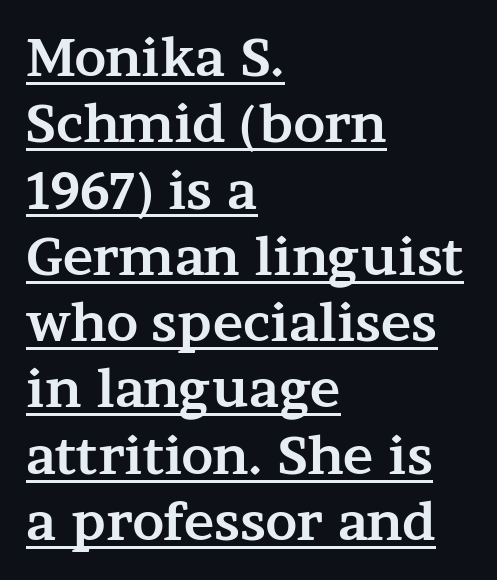
Left-aligned paragraph, ragged on the right. These lines were composed using upright roman letters. Think of a printed novel: that variable character pitch is what you see here. Typesetter's note: full bold, strokes at maximum text heaviness. The rendering shows small feet on the letterforms — a serif design. Does the leading feel generous? No, just average.
